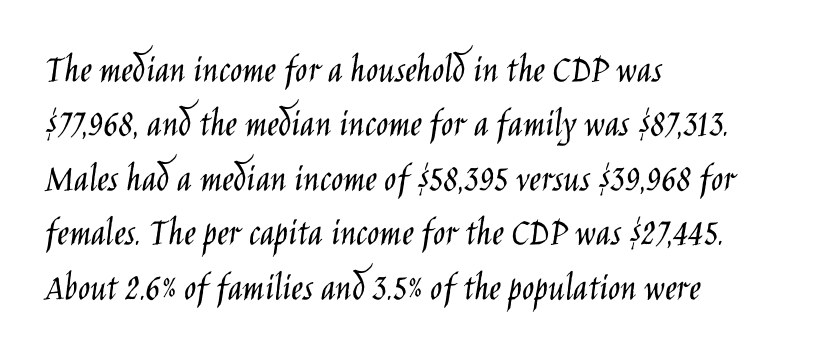
The image shows 40 px light, condensed sans-serif type; set left-aligned, normal line spacing (1.36x), normal letter spacing, not underlined; low stroke contrast and a large x-height.
